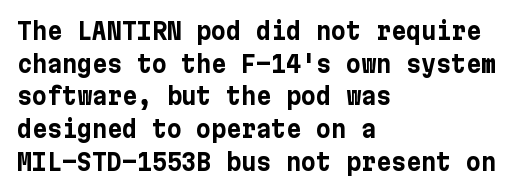
The image shows 23 px bold type, upright; set left-aligned, normal line spacing (1.42x), normal letter spacing, not underlined.
